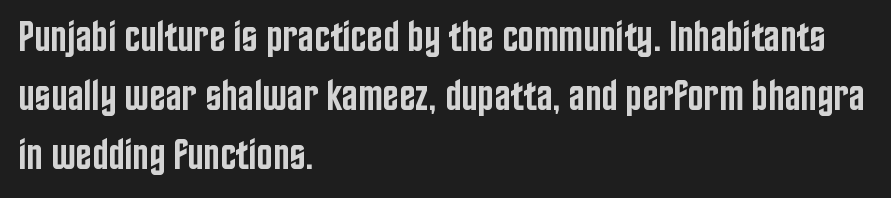
The image shows 43 px semibold, condensed sans-serif type, upright; set left-aligned, normal line spacing (1.37x), normal letter spacing, not underlined; low stroke contrast and a large x-height.
